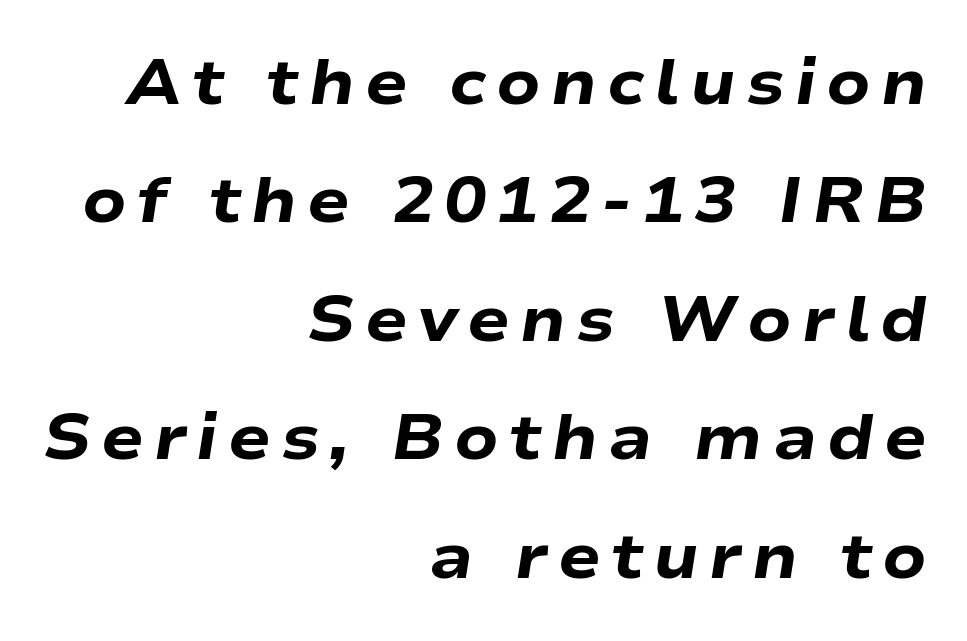
The lines in this sample share a right terminus and differ only in where they begin. Yep, that's italic — everything's leaning. This is heavy type, rendered in bold. The words here are not underlined. The face used here is proportionally spaced, like ordinary book or web type.
